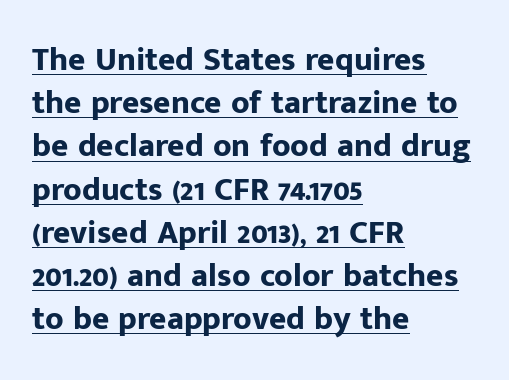
Inter-character spacing is left at the font's built-in metrics. The sample's only ornament is a line tracing under the words. Spacing verdict: proportional, widths tailored to each character. Nothing sits at the stroke ends, so this counts as sans-serif. Alignment: flush left.
